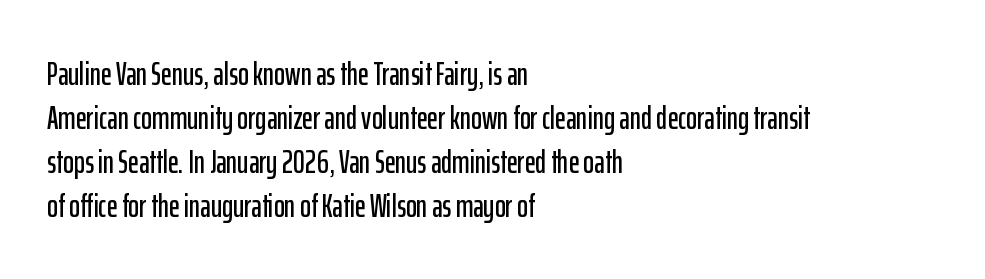
Q: Is the text italic (slanted)? A: No, it is upright.
Q: Is the typeface a serif or a sans-serif typeface? A: Sans-serif.
Q: Is the text underlined? A: No.
Q: How is the paragraph aligned? A: Left-aligned.
Q: Is the spacing between letters normal or unusually wide? A: Normal.
Q: Is the spacing between lines tight, normal or loose? A: Normal.
Q: Width (condensed, normal, or wide)? A: Condensed.
Q: Stroke contrast? A: Low.
Q: x-height? A: Medium.
Q: Monospaced? A: No.
